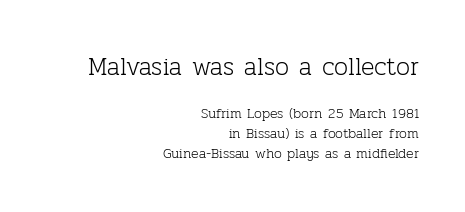
The image shows 25 px text type, upright; set right-aligned, normal line spacing (1.42x), normal letter spacing, not underlined; the first (top) block is 1.79x larger.
